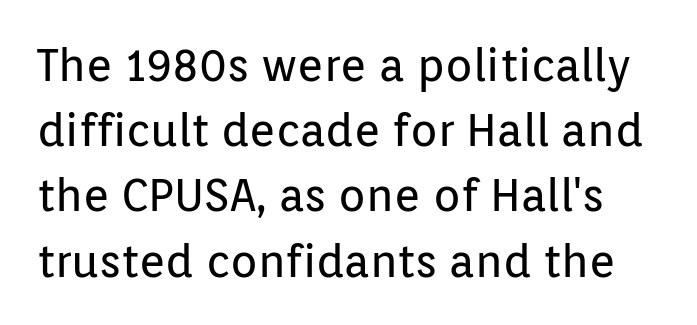
The image shows 45 px regular-weight sans-serif type, upright; set normal line spacing (1.45x), normal letter spacing, not underlined; low stroke contrast and a medium x-height.
